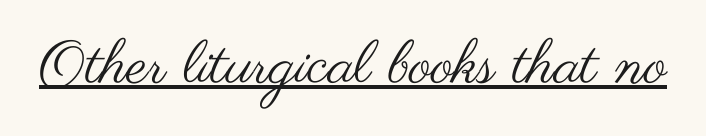
A typographer would call this underscored text. Is this a sans? Yes — the strokes have no serifs. Here the designer chose a conventional face with non-uniform glyph widths. Nothing unusual about the tracking: characters are spaced as the font intends. Weight: not bold — regular or lighter.
